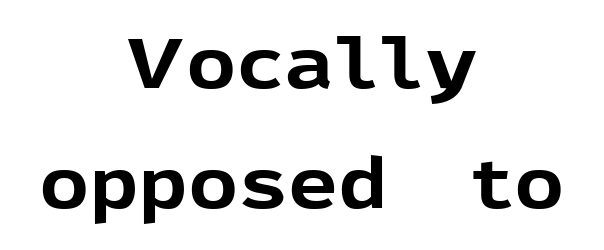
{"serif": "no", "italic": "no", "bold": "yes", "weight": "bold", "width": "normal", "x_height": "medium", "monospaced": "no", "underline": "no", "align": "center", "line_spacing_ratio": 1.72, "letter_spacing": "normal", "letter_spacing_em": 0.0, "glyph_px": 70}
